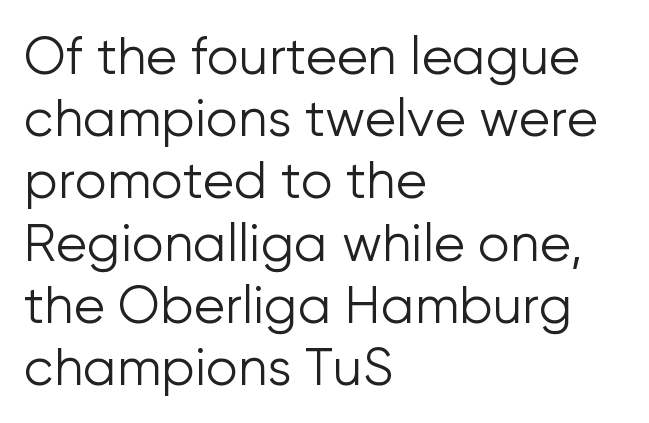
The image shows 51 px light sans-serif type, upright; set left-aligned, line spacing 1.22x, normal letter spacing, not underlined; low stroke contrast and a medium x-height.
